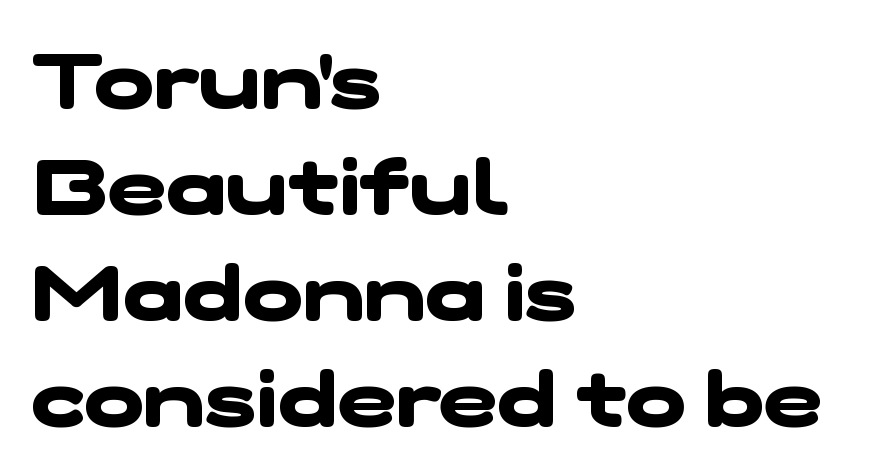
The image shows 79 px heavy, wide sans-serif type; set left-aligned, normal line spacing (1.34x), normal letter spacing, not underlined; low stroke contrast and a medium x-height.
